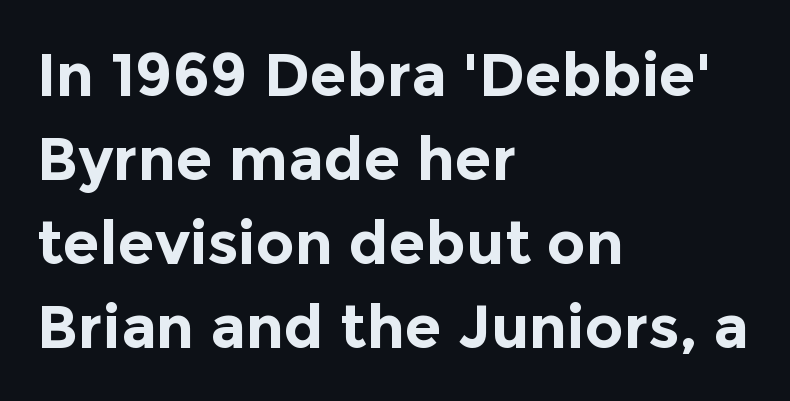
The horizontal fit of the characters is conventional and even. The specimen omits any rule beneath the text block's lines. Nope, no serifs anywhere on these letters. The letters stand upright; this is a roman face. The face used here is proportionally spaced, like ordinary book or web type.
